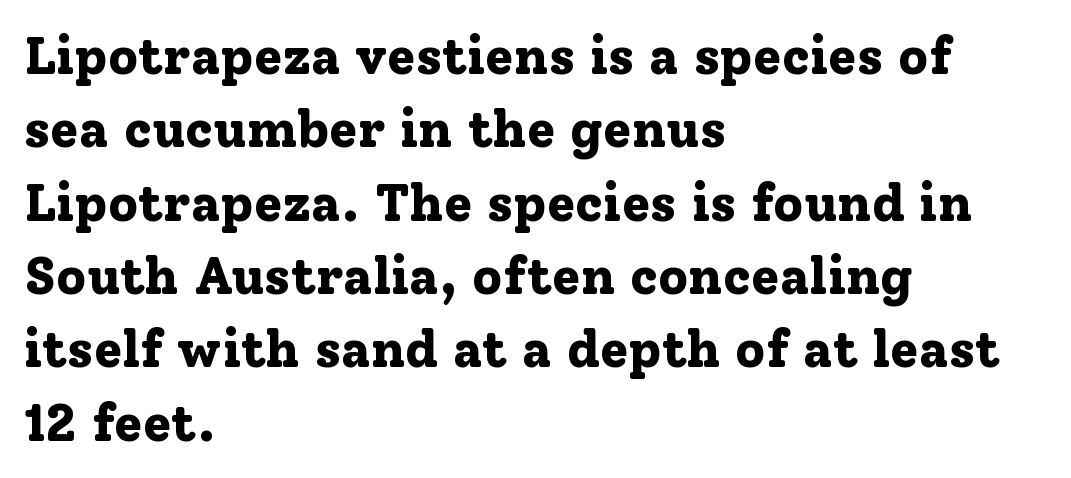
Do the characters align in a grid? No, the font is proportional. Line beginnings align vertically; line endings do not. Thick stems and heavy bowls — unmistakably bold. What stands out about the letter spacing? Nothing — it is the standard amount.
